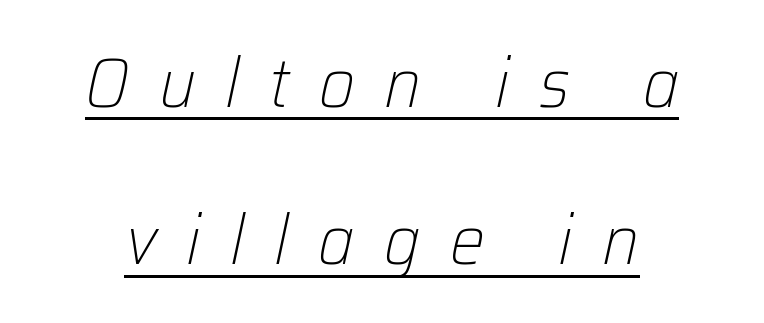
The image shows 70 px light type, italic (leaning right); set centered, loose line spacing (2.25x), unusually wide letter spacing (+0.42 em), underlined; low stroke contrast and a medium x-height.
